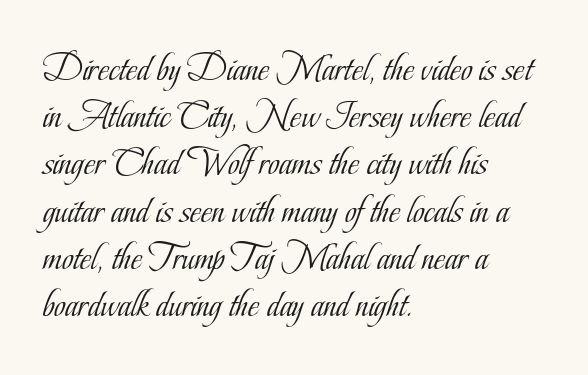
Q: Is the text bold? A: No.
Q: Is the text italic (slanted)? A: Yes.
Q: Is the typeface a serif or a sans-serif typeface? A: Serif.
Q: Is the text underlined? A: No.
Q: How is the paragraph aligned? A: Left-aligned.
Q: Is the spacing between letters normal or unusually wide? A: Normal.
Q: Width (condensed, normal, or wide)? A: Condensed.
Q: Stroke contrast? A: Low.
Q: x-height? A: Small.
Q: Monospaced? A: No.
